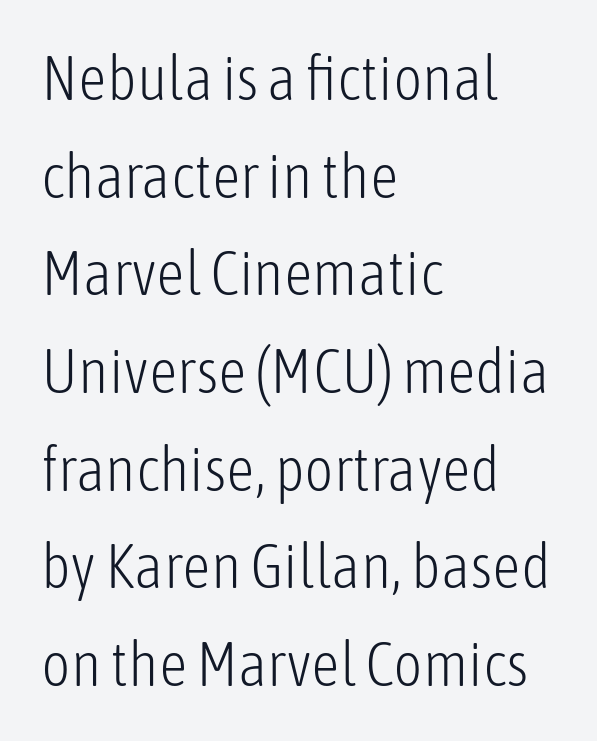
The image shows 63 px light, condensed sans-serif type, upright; set left-aligned, normal line spacing (1.55x), normal letter spacing, not underlined; low stroke contrast and a medium x-height.
